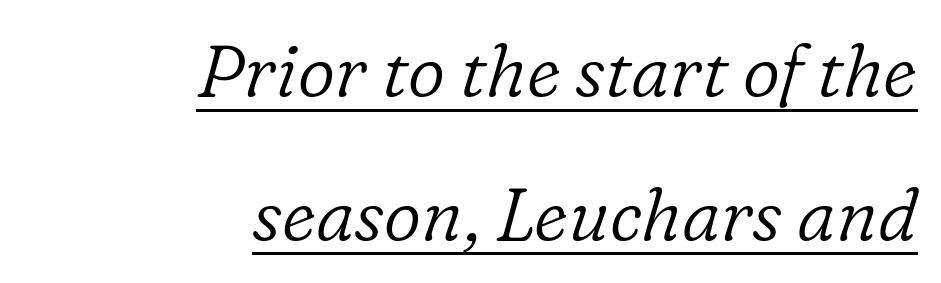
Q: Is the text bold? A: No.
Q: Is the text italic (slanted)? A: Yes, it leans right by about 16 degrees.
Q: Is the typeface a serif or a sans-serif typeface? A: Serif.
Q: Is the text underlined? A: Yes.
Q: How is the paragraph aligned? A: Right-aligned.
Q: Is the spacing between letters normal or unusually wide? A: Normal.
Q: Is the spacing between lines tight, normal or loose? A: Loose.
Q: Width (condensed, normal, or wide)? A: Normal.
Q: Stroke contrast? A: Low.
Q: x-height? A: Medium.
Q: Monospaced? A: No.
